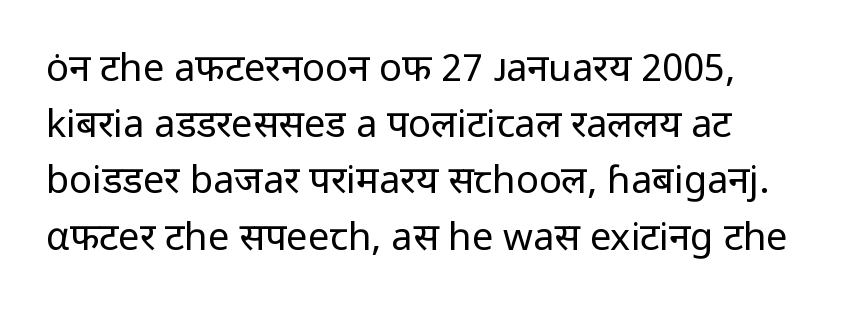
The image shows 38 px regular-weight sans-serif type, upright; set left-aligned, normal line spacing (1.48x), normal letter spacing, not underlined; low stroke contrast and a medium x-height.
